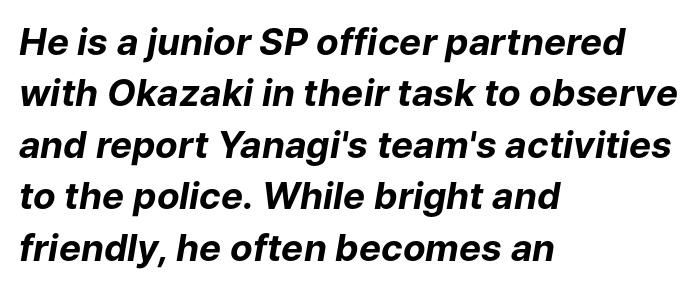
{"italic": "yes", "lean": "right", "slant_degrees": 9, "bold": "yes", "weight": "bold", "width": "normal", "stroke_contrast": "low", "x_height": "medium", "monospaced": "no", "underline": "no", "align": "left", "line_spacing": "normal", "line_spacing_ratio": 1.39, "letter_spacing": "normal", "letter_spacing_em": 0.0, "glyph_px": 37}
